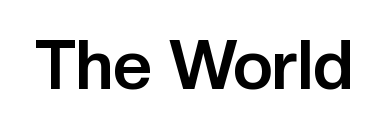
The letters advance in unequal steps, a hallmark of proportional type. Check under the words: just untouched page. Here the glyphs are tracked normally, forming tight word shapes. Pretty heavy lettering here — definitely bold. When letters stand straight like this, we call the style roman or upright. Font category for this specimen: sans-serif.
